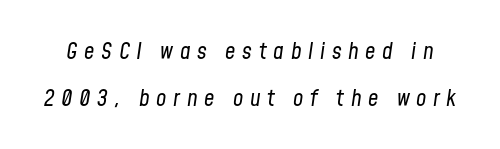
The image shows 23 px text type, italic (leaning right); set loose line spacing (2.05x), unusually wide letter spacing (+0.29 em), not underlined.
